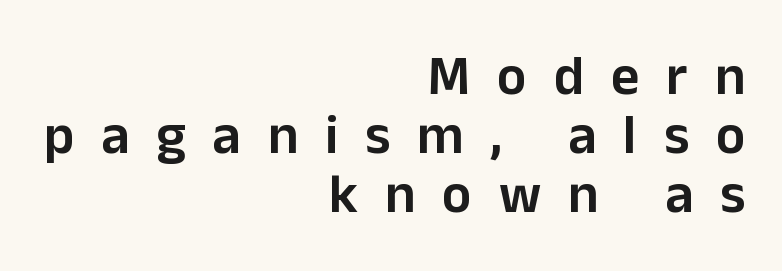
In terms of letterspacing, this is a distinctly airy, spread setting. Clear beneath every line of the passage. The rendering uses a small line-height, squeezing the rows. These lines were composed using upright roman letters.
